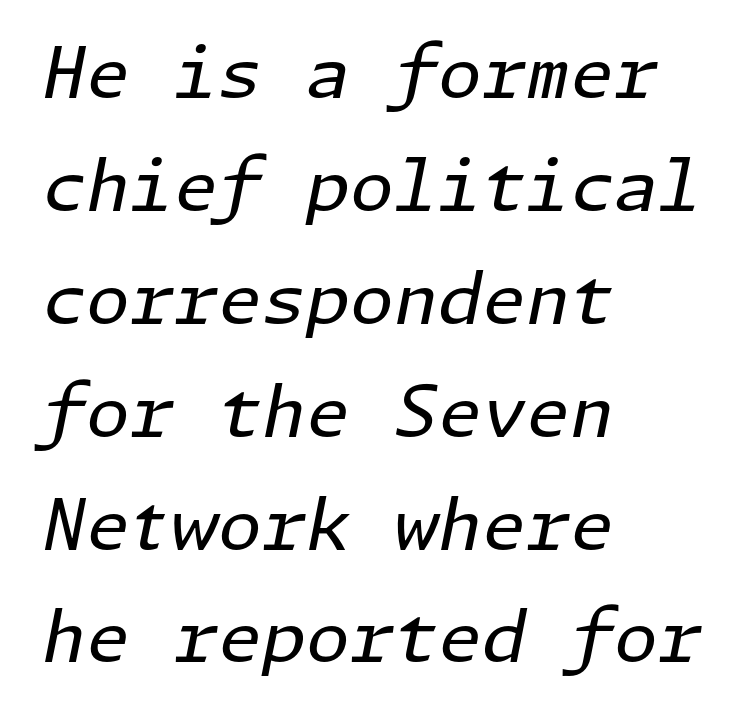
Is the letter spacing exaggerated? No — it looks like the ordinary default. Is there much room between lines? A standard amount, neither cramped nor airy. Stroke thickness stays within the range of a standard reading face or lighter. Characters are canted at an angle relative to the baseline's perpendicular. A clean baseline with only descenders dipping below it.
